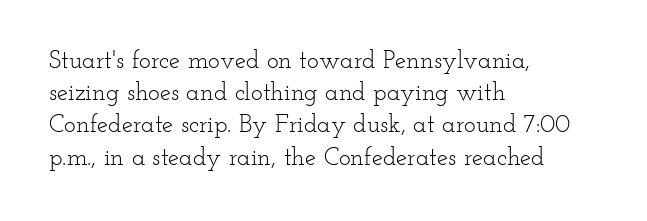
The image shows 25 px text type, upright; set left-aligned, normal line spacing (1.29x), normal letter spacing, not underlined.
